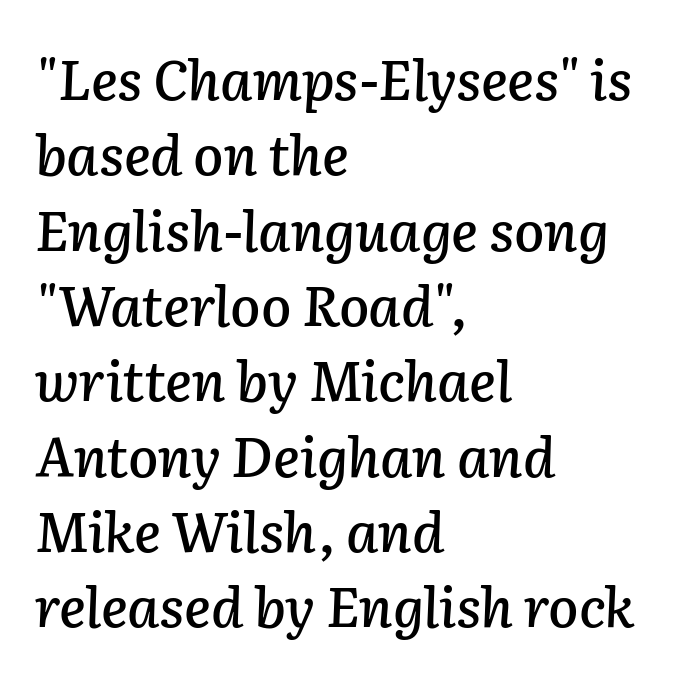
The image shows 55 px text type, italic (leaning right); set left-aligned, normal line spacing (1.37x), normal letter spacing, not underlined; low stroke contrast and a medium x-height.
